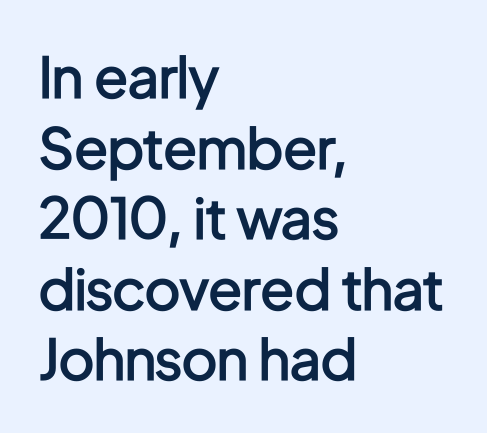
{"serif": "no", "italic": "no", "bold": "semi", "weight": "semibold", "width": "condensed", "stroke_contrast": "low", "x_height": "medium", "monospaced": "no", "underline": "no", "align": "left", "line_spacing": "normal", "line_spacing_ratio": 1.26, "letter_spacing": "normal", "letter_spacing_em": 0.0, "glyph_px": 56}
